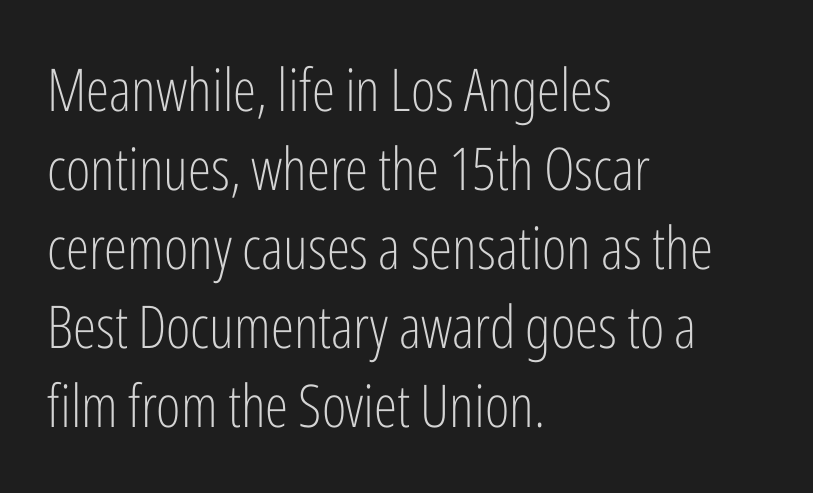
Q: Is the text bold? A: No.
Q: Is the text italic (slanted)? A: No, it is upright.
Q: Is the typeface a serif or a sans-serif typeface? A: Sans-serif.
Q: Is the text underlined? A: No.
Q: How is the paragraph aligned? A: Left-aligned.
Q: Is the spacing between letters normal or unusually wide? A: Normal.
Q: Is the spacing between lines tight, normal or loose? A: Normal.
Q: Width (condensed, normal, or wide)? A: Condensed.
Q: Stroke contrast? A: Low.
Q: x-height? A: Medium.
Q: Monospaced? A: No.
